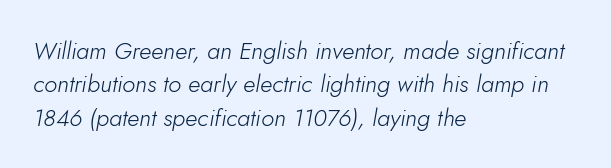
The image shows 24 px text type, italic (leaning right); set left-aligned, normal line spacing (1.39x), normal letter spacing, not underlined.
